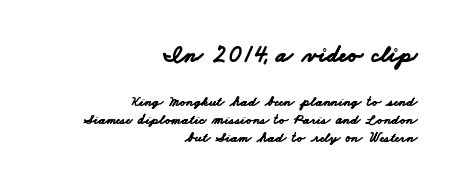
Q: Is the text bold? A: Yes.
Q: Is the text underlined? A: No.
Q: How is the paragraph aligned? A: Right-aligned.
Q: Is the spacing between letters normal or unusually wide? A: Normal.
Q: Is the spacing between lines tight, normal or loose? A: Normal.
Q: Which block of text is set in a larger size, the first (top) or the second (bottom)? A: The first (top) one.
